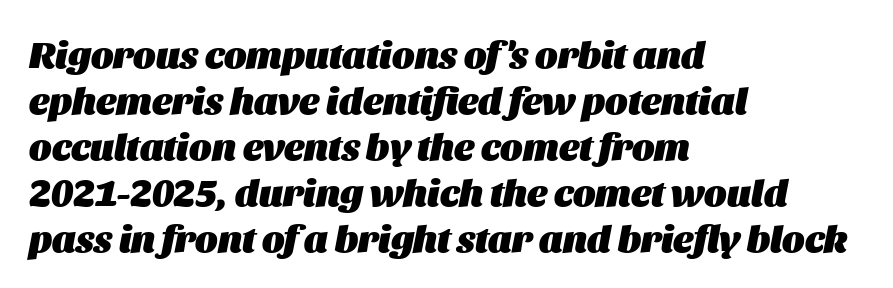
A clean baseline with only descenders dipping below it. The passage shown leans; its letterforms are oblique. Inter-character spacing is left at the font's built-in metrics. Character widths vary here, with narrow letters taking less room than wide ones. Typesetter's note: full bold, strokes at maximum text heaviness. The setting favours the left margin, as ordinary paragraphs usually do.
